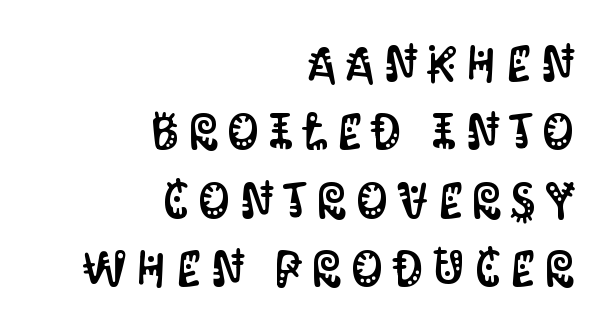
{"serif": "no", "italic": "no", "width": "condensed", "stroke_contrast": "medium", "x_height": "large", "monospaced": "no", "underline": "no", "align": "right", "line_spacing": "normal", "line_spacing_ratio": 1.37, "glyph_px": 50}
